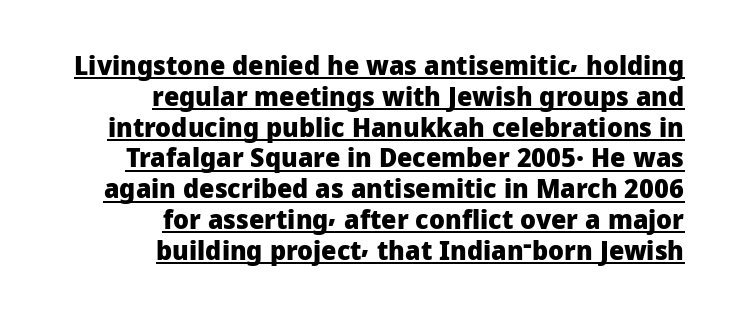
{"italic": "no", "bold": "yes", "underline": "yes", "align": "right", "line_spacing": "tight", "line_spacing_ratio": 1.14, "letter_spacing": "normal", "letter_spacing_em": 0.0, "glyph_px": 27}
